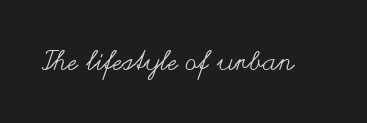
Has an underline been added? It has not. The type is set solid horizontally, with unmodified tracking. The characters are drawn with everyday or finer stroke widths.
